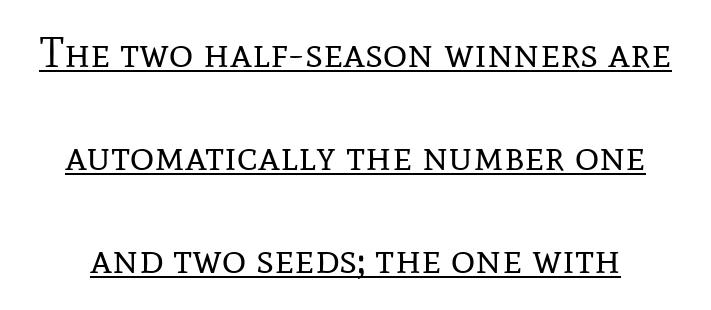
{"serif": "yes", "italic": "no", "bold": "no", "weight": "regular", "width": "normal", "stroke_contrast": "low", "x_height": "medium", "monospaced": "no", "underline": "yes", "line_spacing": "loose", "line_spacing_ratio": 2.45, "letter_spacing": "normal", "letter_spacing_em": 0.0, "glyph_px": 42}
